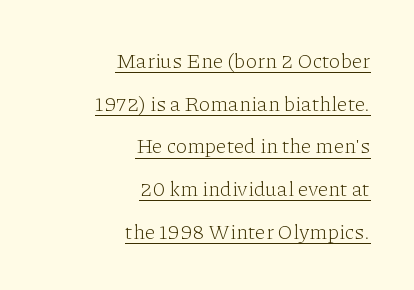
The image shows 21 px text type, upright; set right-aligned, loose line spacing (2.03x), normal letter spacing, underlined.
